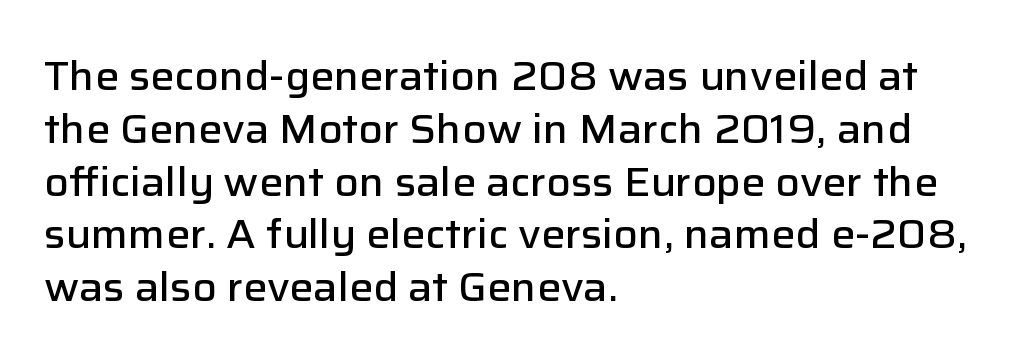
{"serif": "no", "italic": "no", "bold": "semi", "weight": "semibold", "width": "normal", "stroke_contrast": "low", "x_height": "medium", "monospaced": "no", "underline": "no", "align": "left", "line_spacing": "normal", "line_spacing_ratio": 1.32, "letter_spacing": "normal", "letter_spacing_em": 0.0, "glyph_px": 40}
